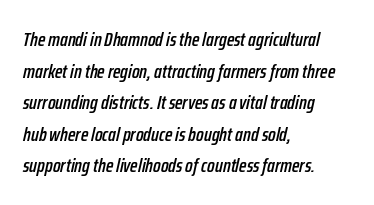
{"italic": "yes", "lean": "right", "slant_degrees": 12, "underline": "no", "align": "left", "line_spacing": "normal", "line_spacing_ratio": 1.58, "letter_spacing": "normal", "letter_spacing_em": 0.0, "glyph_px": 20}
